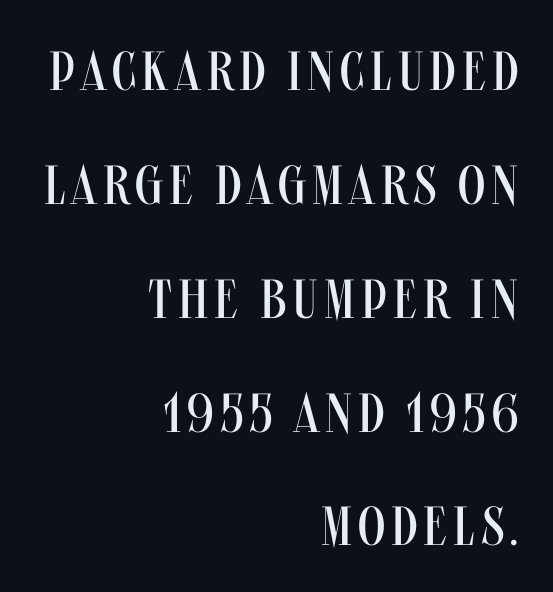
{"serif": "no", "italic": "no", "bold": "no", "weight": "regular", "width": "condensed", "stroke_contrast": "medium", "x_height": "large", "monospaced": "no", "underline": "no", "align": "right", "line_spacing": "loose", "line_spacing_ratio": 2.07, "glyph_px": 55}
